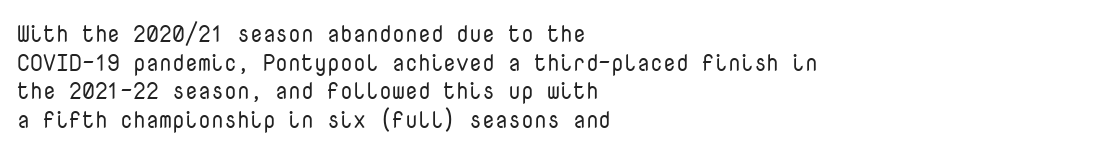
The lines sit at an ordinary, default distance from one another. The text block is weighted toward the left margin, trailing off unevenly rightward. Tracking value appears to be zero — textbook default spacing. Has an underline been added? It has not. Stroke mass is kept to a normal reading level or below.
